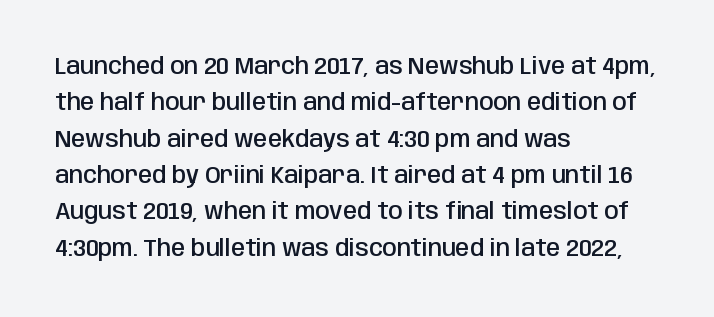
The paragraph shown leans on its left margin. Baseline-to-baseline distance is the conventional proportion of letter height. Check under the words: just untouched page. How are the letters spaced? Ordinarily, with no added tracking.
